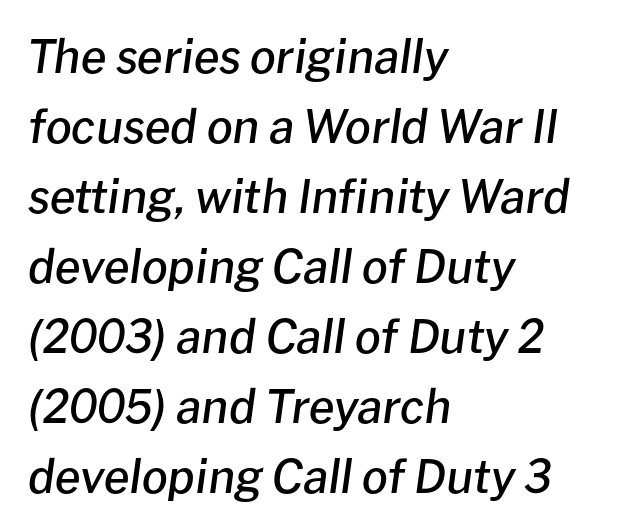
The image shows 46 px semibold type, italic (leaning right); set left-aligned, normal line spacing (1.52x), normal letter spacing, not underlined; low stroke contrast and a medium x-height.
